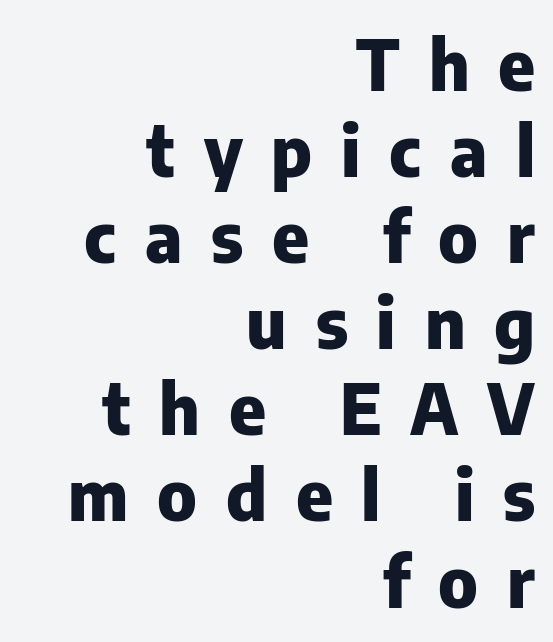
{"serif": "no", "italic": "no", "bold": "yes", "weight": "heavy", "width": "normal", "stroke_contrast": "low", "x_height": "medium", "monospaced": "no", "underline": "no", "align": "right", "line_spacing_ratio": 1.23, "letter_spacing": "wide", "letter_spacing_em": 0.41, "glyph_px": 70}
